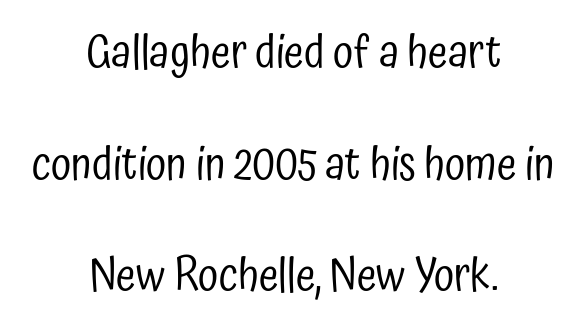
Q: Is the text bold? A: No.
Q: Is the text italic (slanted)? A: No, it is upright.
Q: Is the typeface a serif or a sans-serif typeface? A: Sans-serif.
Q: Is the text underlined? A: No.
Q: How is the paragraph aligned? A: Centered.
Q: Is the spacing between letters normal or unusually wide? A: Normal.
Q: Is the spacing between lines tight, normal or loose? A: Loose.
Q: Width (condensed, normal, or wide)? A: Condensed.
Q: Stroke contrast? A: Low.
Q: x-height? A: Medium.
Q: Monospaced? A: No.
